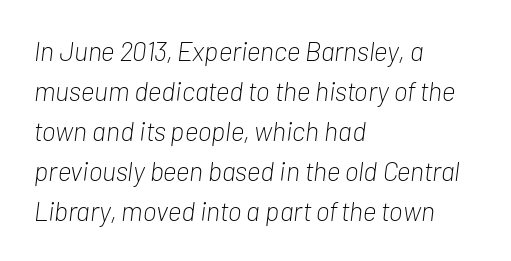
{"italic": "yes", "lean": "right", "slant_degrees": 7, "bold": "no", "underline": "no", "align": "left", "line_spacing": "normal", "line_spacing_ratio": 1.48, "letter_spacing": "normal", "letter_spacing_em": 0.0, "glyph_px": 27}
